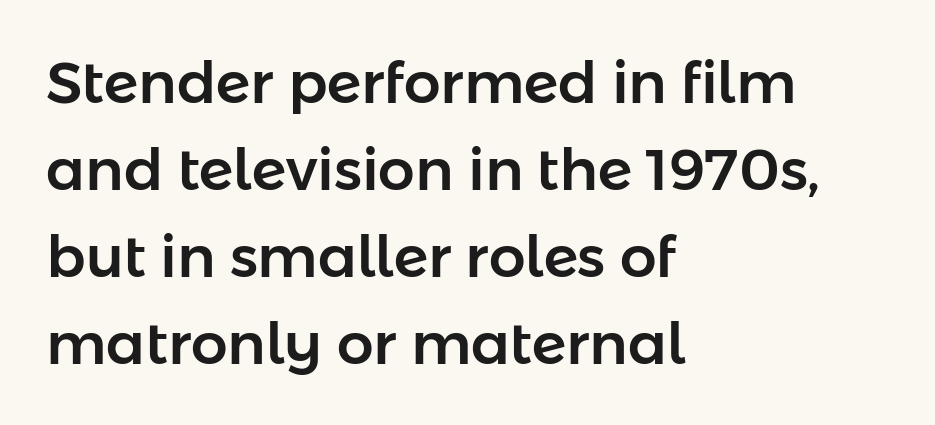
Q: Is the text italic (slanted)? A: No, it is upright.
Q: Is the typeface a serif or a sans-serif typeface? A: Sans-serif.
Q: Is the text underlined? A: No.
Q: How is the paragraph aligned? A: Left-aligned.
Q: Is the spacing between letters normal or unusually wide? A: Normal.
Q: Is the spacing between lines tight, normal or loose? A: Normal.
Q: Width (condensed, normal, or wide)? A: Normal.
Q: Stroke contrast? A: Low.
Q: x-height? A: Medium.
Q: Monospaced? A: No.
